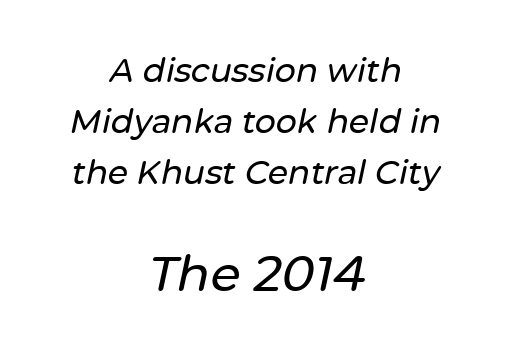
The image shows 49 px text type, italic (leaning right); set centered, normal line spacing (1.55x), normal letter spacing, not underlined; the second (bottom) block is 1.48x larger; low stroke contrast and a medium x-height.
